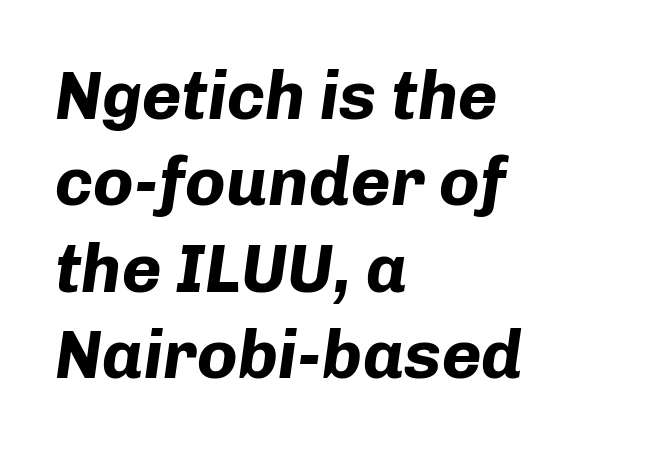
{"italic": "yes", "lean": "right", "slant_degrees": 8, "bold": "yes", "weight": "bold", "width": "normal", "stroke_contrast": "low", "x_height": "medium", "monospaced": "no", "underline": "no", "align": "left", "line_spacing": "normal", "line_spacing_ratio": 1.27, "letter_spacing": "normal", "letter_spacing_em": 0.0, "glyph_px": 68}
